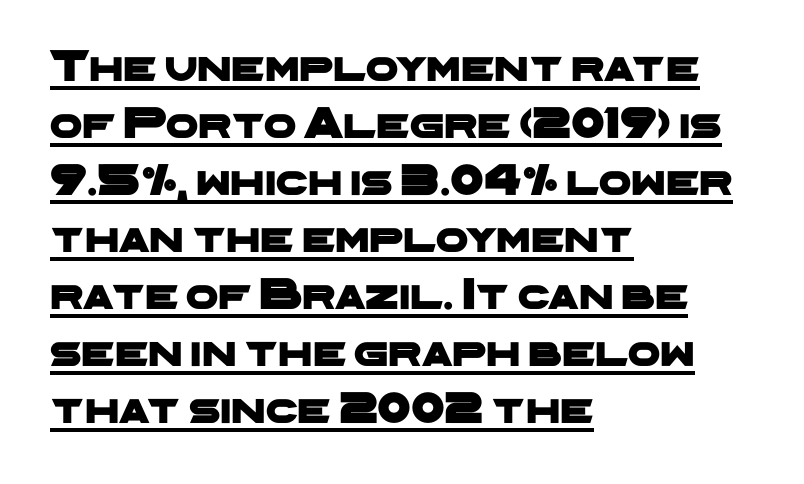
Q: Is the typeface a serif or a sans-serif typeface? A: Sans-serif.
Q: Is the text underlined? A: Yes.
Q: How is the paragraph aligned? A: Left-aligned.
Q: Is the spacing between letters normal or unusually wide? A: Normal.
Q: Width (condensed, normal, or wide)? A: Wide.
Q: Stroke contrast? A: Low.
Q: x-height? A: Medium.
Q: Monospaced? A: No.
